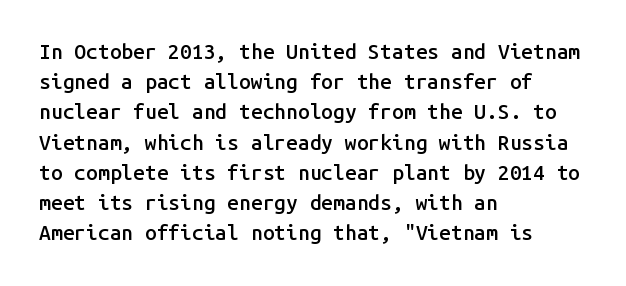
{"italic": "no", "bold": "semi", "underline": "no", "align": "left", "line_spacing": "normal", "line_spacing_ratio": 1.44, "letter_spacing": "normal", "letter_spacing_em": 0.0, "glyph_px": 21}
